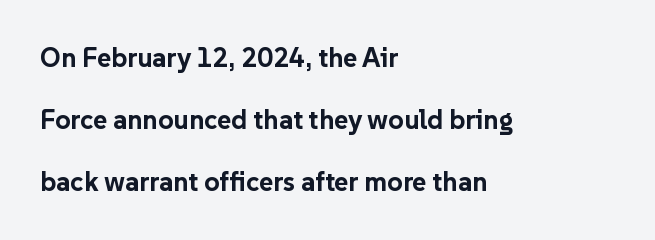
Q: Is the text bold? A: Yes.
Q: Is the text italic (slanted)? A: No, it is upright.
Q: Is the text underlined? A: No.
Q: How is the paragraph aligned? A: Left-aligned.
Q: Is the spacing between letters normal or unusually wide? A: Normal.
Q: Is the spacing between lines tight, normal or loose? A: Loose.
